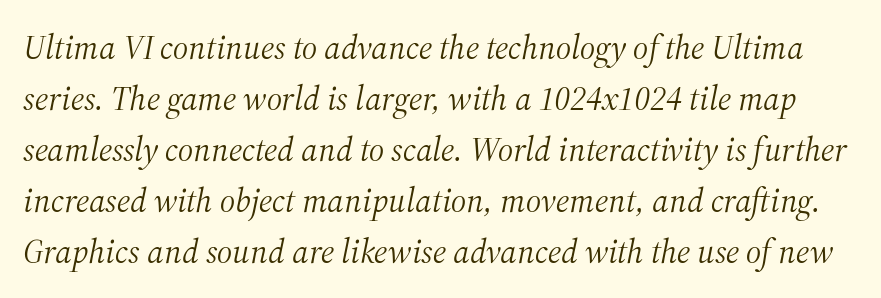
Q: Is the text bold? A: No.
Q: Is the text italic (slanted)? A: Yes, it leans right by about 12 degrees.
Q: Is the typeface a serif or a sans-serif typeface? A: Serif.
Q: Is the text underlined? A: No.
Q: Is the spacing between letters normal or unusually wide? A: Normal.
Q: Is the spacing between lines tight, normal or loose? A: Normal.
Q: Width (condensed, normal, or wide)? A: Normal.
Q: Stroke contrast? A: Medium.
Q: x-height? A: Medium.
Q: Monospaced? A: No.
